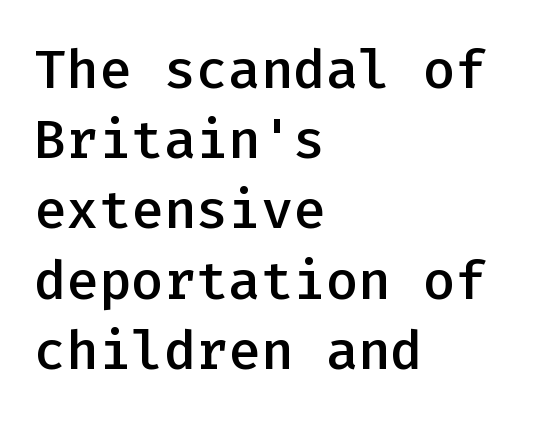
Q: Is the text bold? A: Semi-bold.
Q: Is the text italic (slanted)? A: No, it is upright.
Q: Is the typeface a serif or a sans-serif typeface? A: Sans-serif.
Q: Is the text underlined? A: No.
Q: How is the paragraph aligned? A: Left-aligned.
Q: Is the spacing between letters normal or unusually wide? A: Normal.
Q: Is the spacing between lines tight, normal or loose? A: Normal.
Q: Width (condensed, normal, or wide)? A: Normal.
Q: Stroke contrast? A: Low.
Q: x-height? A: Medium.
Q: Monospaced? A: Yes.
